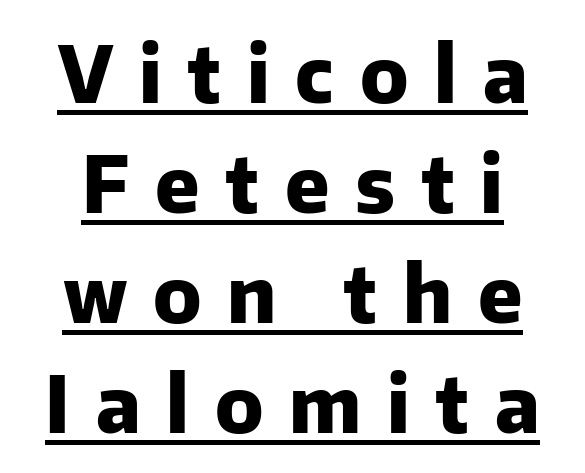
Check the space under the baseline: a stroke is drawn there. The designer left line spacing at the default. Heft: maximum for text — a bold. Nope, not italic — everything's standing straight.
